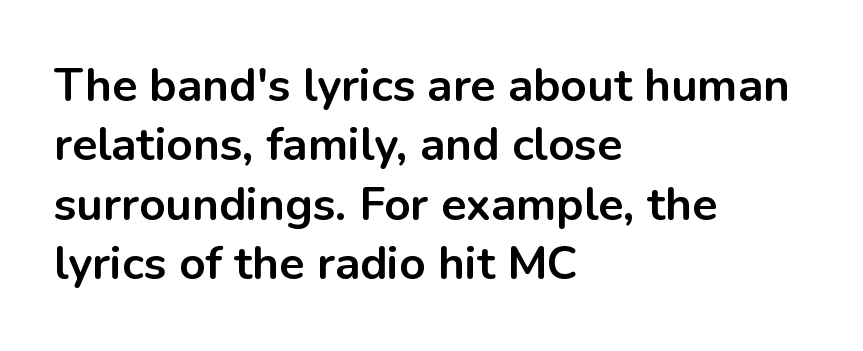
Plenty of ink on the page — the face is bold. Is there much room between lines? A standard amount, neither cramped nor airy. Horizontally, the lines are justified to the leading edge only. Ordinary non-slanted type is in use. The glyphs are unaccompanied by any horizontal stroke below them.
